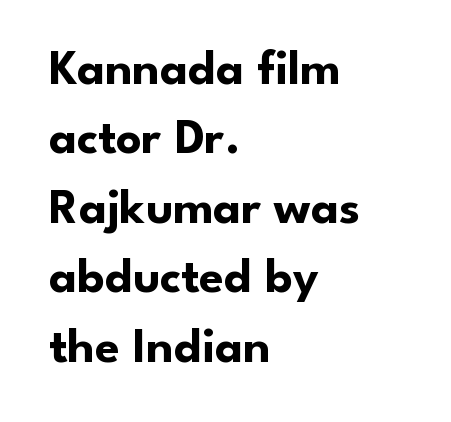
{"serif": "no", "italic": "no", "bold": "yes", "weight": "bold", "width": "normal", "stroke_contrast": "low", "x_height": "small", "monospaced": "no", "underline": "no", "align": "left", "line_spacing": "normal", "line_spacing_ratio": 1.39, "letter_spacing": "normal", "letter_spacing_em": 0.0, "glyph_px": 50}
